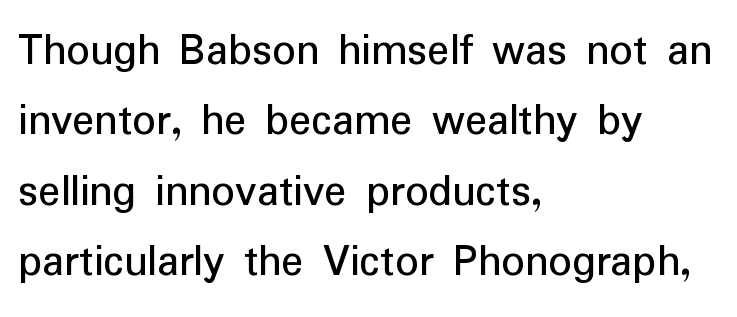
{"serif": "no", "italic": "no", "bold": "no", "weight": "regular", "width": "normal", "stroke_contrast": "low", "x_height": "medium", "monospaced": "no", "underline": "no", "align": "left", "line_spacing": "normal", "line_spacing_ratio": 1.53, "letter_spacing": "normal", "letter_spacing_em": 0.0, "glyph_px": 46}
